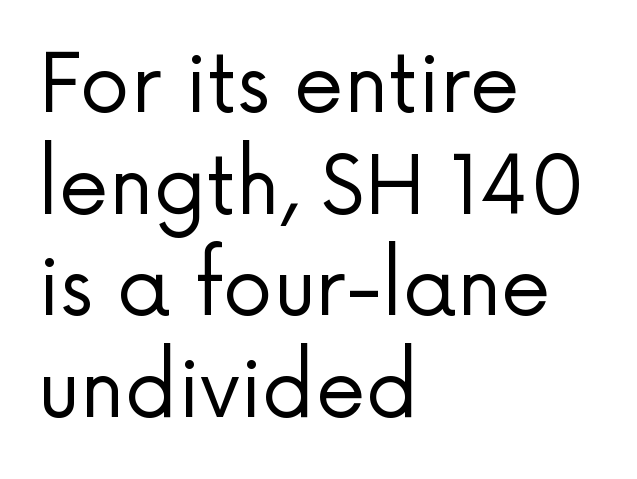
The image shows 80 px regular-weight sans-serif type, upright; set left-aligned, normal line spacing (1.27x), normal letter spacing, not underlined; low stroke contrast and a medium x-height.
